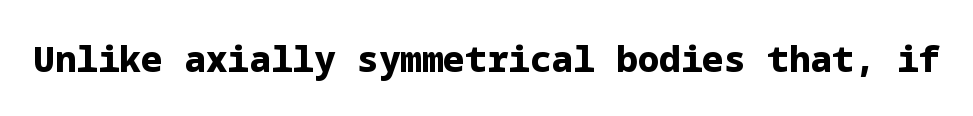
{"serif": "no", "italic": "no", "bold": "yes", "weight": "bold", "width": "normal", "stroke_contrast": "low", "x_height": "medium", "underline": "no", "letter_spacing": "normal", "letter_spacing_em": 0.0, "glyph_px": 36}
